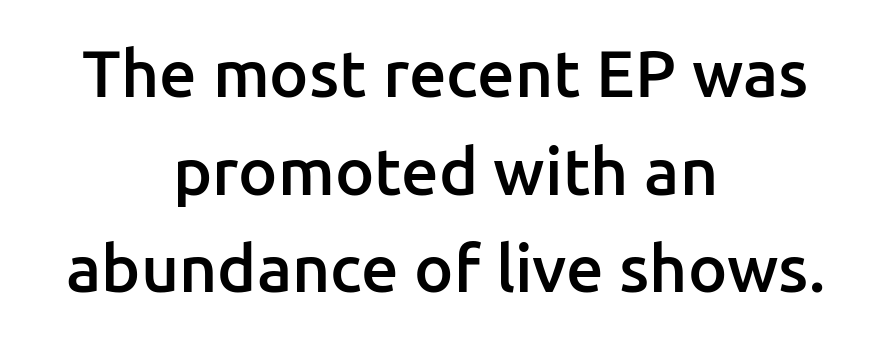
Q: Is the text bold? A: Semi-bold.
Q: Is the text italic (slanted)? A: No, it is upright.
Q: Is the typeface a serif or a sans-serif typeface? A: Sans-serif.
Q: Is the text underlined? A: No.
Q: How is the paragraph aligned? A: Centered.
Q: Is the spacing between letters normal or unusually wide? A: Normal.
Q: Is the spacing between lines tight, normal or loose? A: Normal.
Q: Width (condensed, normal, or wide)? A: Normal.
Q: Stroke contrast? A: Low.
Q: x-height? A: Medium.
Q: Monospaced? A: No.
